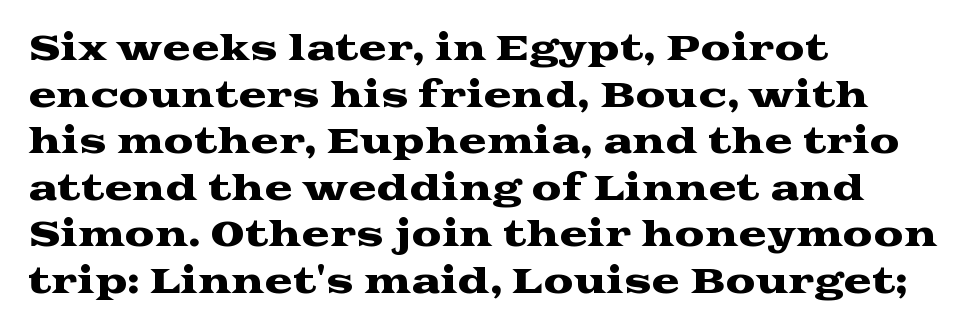
You could not count columns in this text — the font is proportionally spaced. Letter spacing: default. Nobody drew a line under any word here. The text block is weighted toward the left margin, trailing off unevenly rightward. Summary of vertical rhythm: regular, with standard interline spacing.
